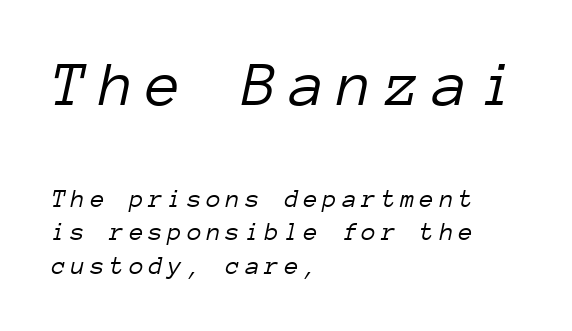
The image shows 64 px light type, italic (leaning right), monospaced; set left-aligned, normal line spacing (1.28x), unusually wide letter spacing (+0.2 em), not underlined; the first (top) block is 2.46x larger; low stroke contrast and a medium x-height.
